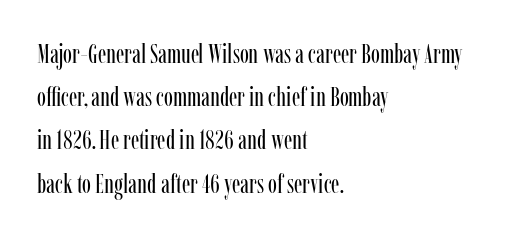
Q: Is the text bold? A: No.
Q: Is the text italic (slanted)? A: No, it is upright.
Q: Is the text underlined? A: No.
Q: How is the paragraph aligned? A: Left-aligned.
Q: Is the spacing between letters normal or unusually wide? A: Normal.
Q: Is the spacing between lines tight, normal or loose? A: Normal.
